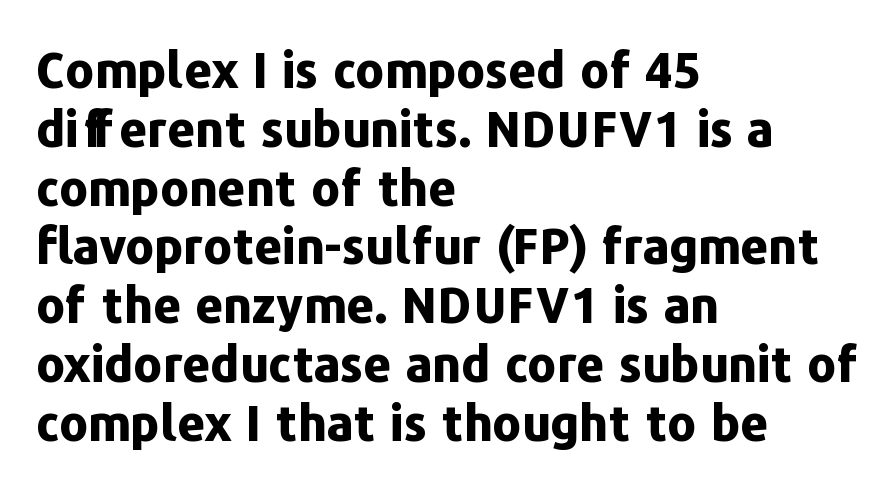
{"serif": "no", "italic": "no", "bold": "yes", "weight": "bold", "width": "normal", "stroke_contrast": "low", "x_height": "medium", "monospaced": "no", "underline": "no", "align": "left", "line_spacing_ratio": 1.2, "letter_spacing": "normal", "letter_spacing_em": 0.0, "glyph_px": 49}
